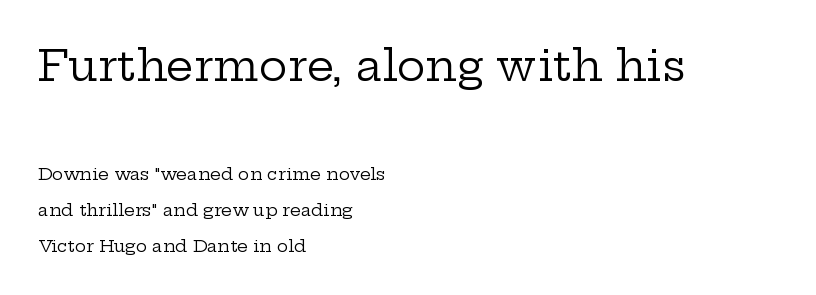
{"serif": "yes", "italic": "no", "bold": "no", "weight": "regular", "width": "wide", "stroke_contrast": "low", "x_height": "medium", "monospaced": "no", "underline": "no", "align": "left", "line_spacing": "loose", "line_spacing_ratio": 2.11, "letter_spacing": "normal", "letter_spacing_em": 0.0, "larger_block": "first", "size_ratio": 2.53, "glyph_px": 43}
